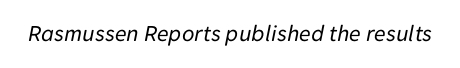
{"italic": "yes", "lean": "right", "slant_degrees": 11, "bold": "no", "underline": "no", "letter_spacing": "normal", "letter_spacing_em": 0.0, "glyph_px": 24}
